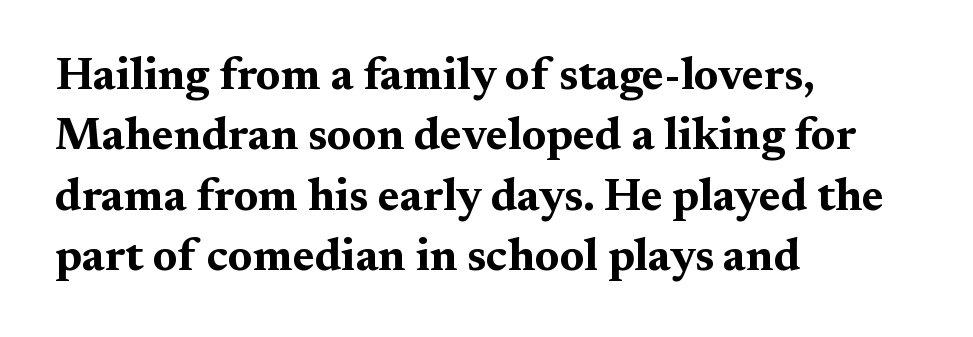
Proportional: the letters do not fall into vertical columns. The passage shown is not underscored anywhere. The setting favours the left margin, as ordinary paragraphs usually do. This rendering leaves character spacing at its baseline value. Yep, those are serifs on the letters.
